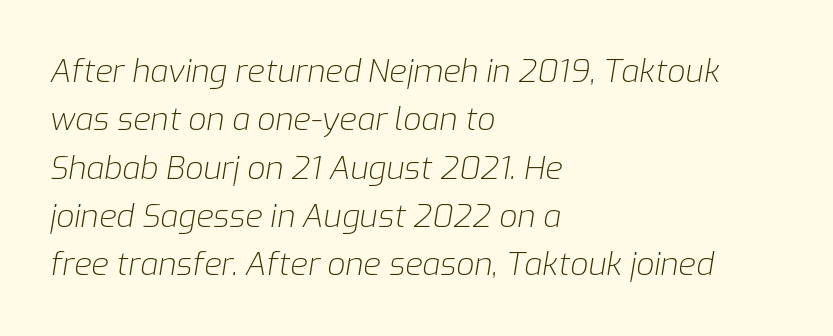
{"italic": "yes", "lean": "right", "slant_degrees": 9, "bold": "no", "weight": "light", "width": "normal", "stroke_contrast": "low", "x_height": "medium", "monospaced": "no", "underline": "no", "align": "left", "line_spacing": "normal", "line_spacing_ratio": 1.51, "letter_spacing": "normal", "letter_spacing_em": 0.0, "glyph_px": 32}
